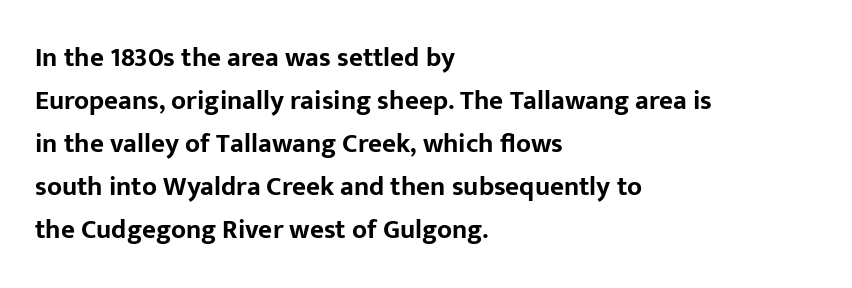
The image shows 27 px bold type, upright; set left-aligned, normal line spacing (1.59x), normal letter spacing, not underlined.
